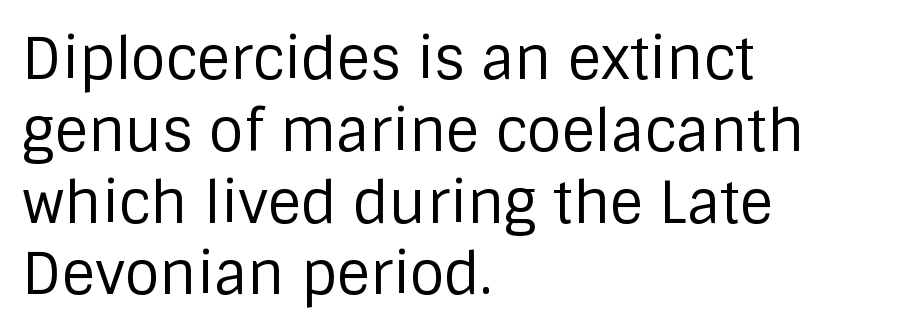
These lines keep a tight, regular rhythm from letter to letter. Weight: not bold — regular or lighter. Compared with typical paragraphs, the rows here are spaced about the same. Do the characters align in a grid? No, the font is proportional. The space directly below the letters is spotless.
